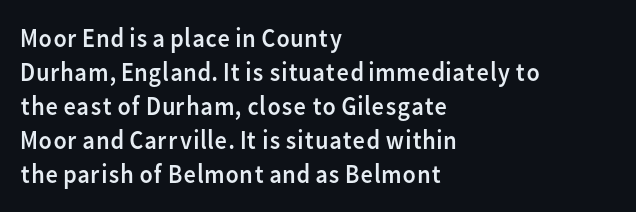
The image shows 27 px text type, upright; set left-aligned, normal line spacing (1.26x), normal letter spacing, not underlined.
